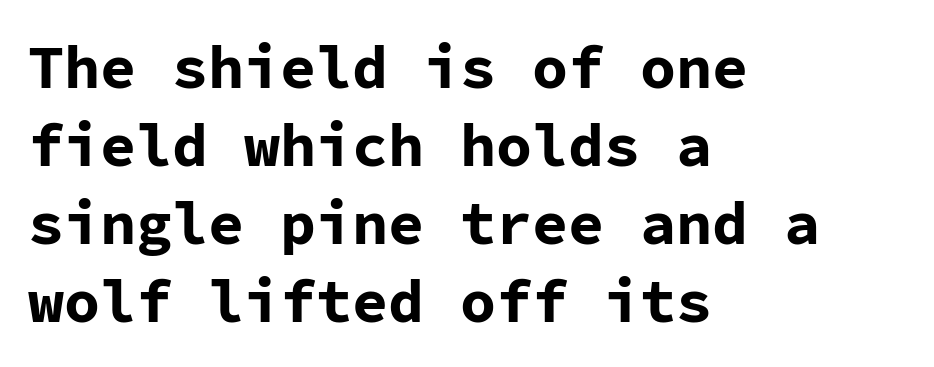
Q: Is the text bold? A: Yes.
Q: Is the text italic (slanted)? A: No, it is upright.
Q: Is the typeface a serif or a sans-serif typeface? A: Sans-serif.
Q: Is the text underlined? A: No.
Q: How is the paragraph aligned? A: Left-aligned.
Q: Is the spacing between letters normal or unusually wide? A: Normal.
Q: Is the spacing between lines tight, normal or loose? A: Normal.
Q: Width (condensed, normal, or wide)? A: Normal.
Q: Stroke contrast? A: Low.
Q: x-height? A: Medium.
Q: Monospaced? A: Yes.
